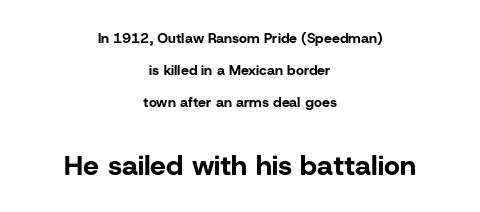
{"serif": "no", "italic": "no", "bold": "yes", "weight": "bold", "width": "normal", "stroke_contrast": "low", "x_height": "medium", "monospaced": "no", "underline": "no", "align": "center", "line_spacing": "loose", "line_spacing_ratio": 2.29, "letter_spacing": "normal", "letter_spacing_em": 0.0, "larger_block": "second", "size_ratio": 2.0, "glyph_px": 28}
